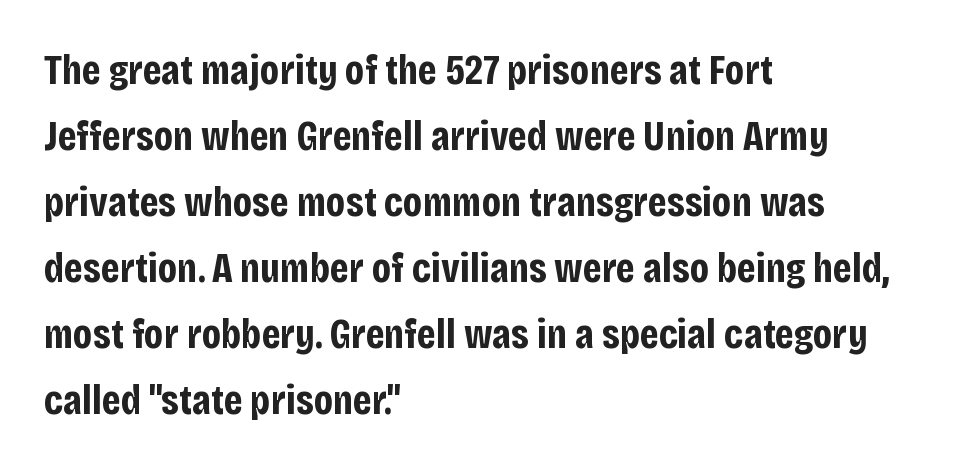
{"serif": "no", "italic": "no", "bold": "yes", "weight": "bold", "width": "condensed", "stroke_contrast": "low", "x_height": "large", "monospaced": "no", "underline": "no", "align": "left", "line_spacing": "normal", "line_spacing_ratio": 1.57, "letter_spacing": "normal", "letter_spacing_em": 0.0, "glyph_px": 42}
